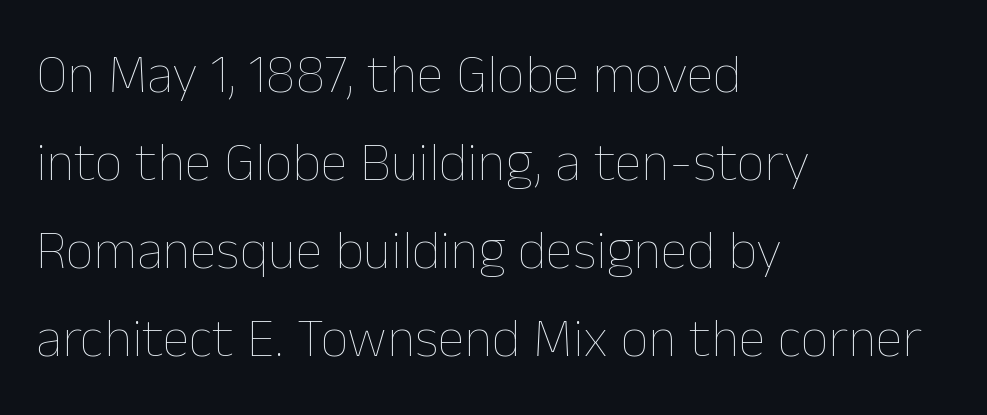
Nothing unusual about the tracking: characters are spaced as the font intends. Vertically, the passage feels balanced, rows spaced as you'd expect. Heaviness? Minimal to ordinary, like unemphasized prose. Proportional: the letters do not fall into vertical columns. Horizontally, the lines are justified to the leading edge only. The lettering holds an erect, upright posture throughout.
